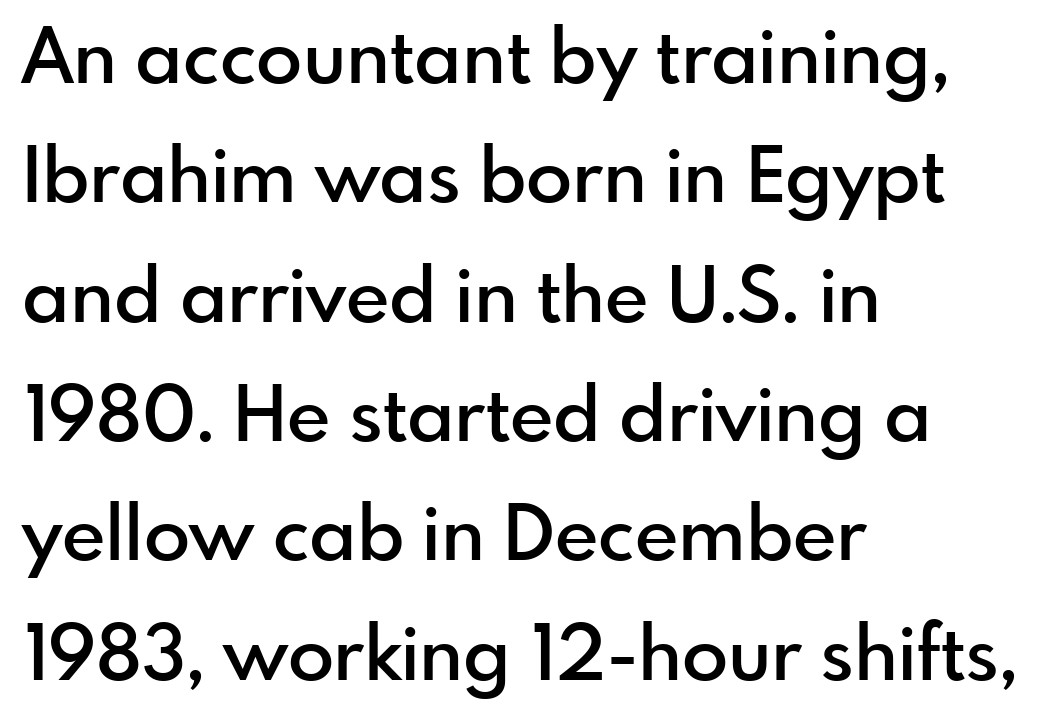
{"serif": "no", "italic": "no", "bold": "semi", "weight": "semibold", "width": "normal", "x_height": "small", "monospaced": "no", "underline": "no", "align": "left", "line_spacing": "normal", "line_spacing_ratio": 1.57, "letter_spacing": "normal", "letter_spacing_em": 0.0, "glyph_px": 76}
